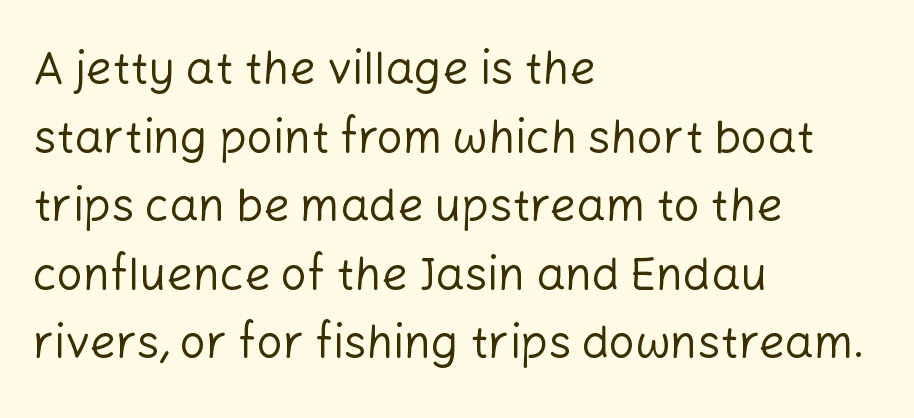
The image shows 46 px regular-weight sans-serif type, upright; set left-aligned, normal line spacing (1.49x), normal letter spacing, not underlined; low stroke contrast and a medium x-height.
